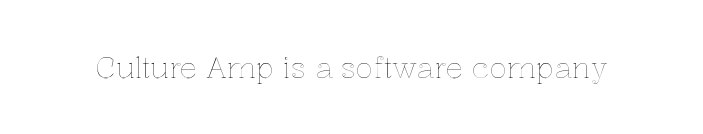
Q: Is the text italic (slanted)? A: No, it is upright.
Q: Is the text underlined? A: No.
Q: Is the spacing between letters normal or unusually wide? A: Normal.
Q: Width (condensed, normal, or wide)? A: Normal.
Q: x-height? A: Medium.
Q: Monospaced? A: No.
